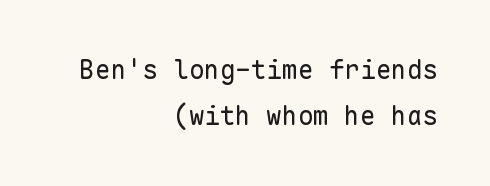
{"italic": "no", "bold": "no", "underline": "no", "align": "right", "line_spacing_ratio": 1.78, "letter_spacing": "normal", "letter_spacing_em": 0.0, "glyph_px": 26}
